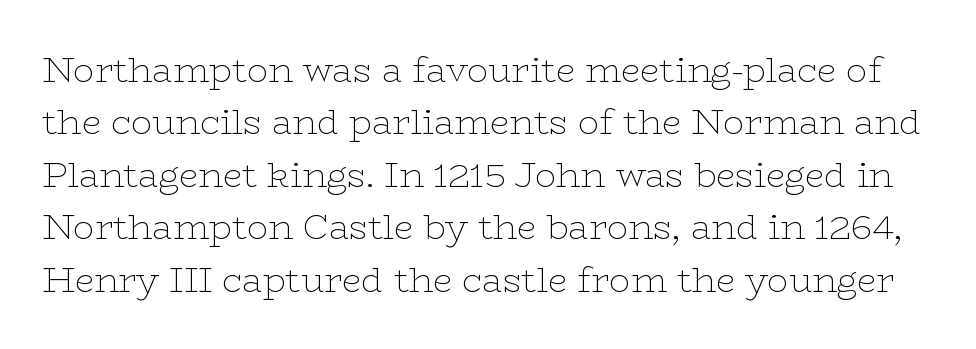
The image shows 35 px thin, wide serif type, upright; set normal line spacing (1.5x), normal letter spacing, not underlined; low stroke contrast and a medium x-height.
